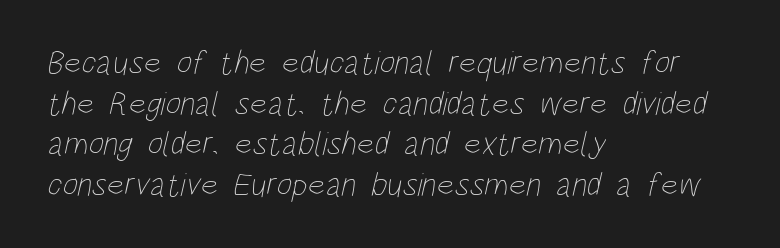
Casual observation: everything's shoved over to the left. A typesetter would call this zero additional tracking. The typeface has the unassuming heft of standard copy or less. Clear beneath every line of the passage. Think of a printed novel: that variable character pitch is what you see here.
